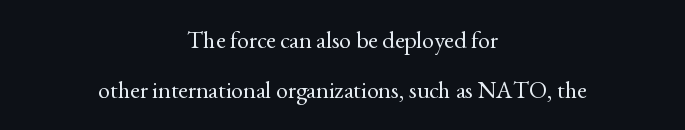
The image shows 24 px text type, upright; set centered, loose line spacing (2.09x), normal letter spacing, not underlined.
